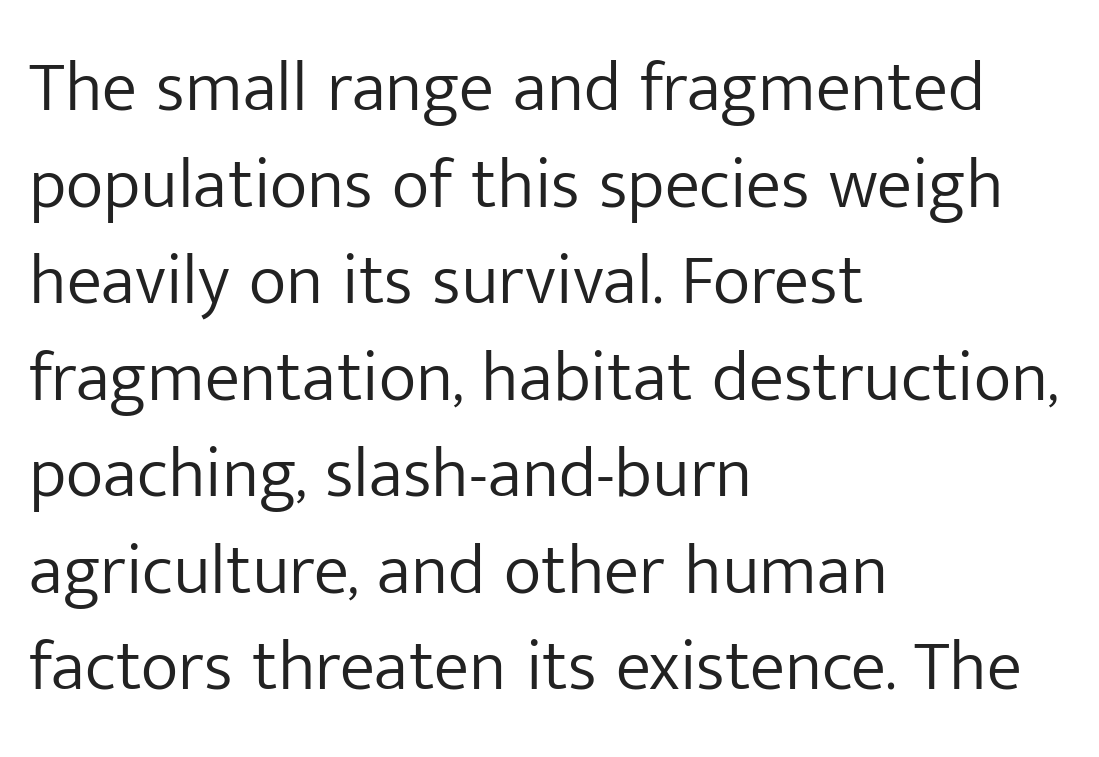
Q: Is the text bold? A: No.
Q: Is the text italic (slanted)? A: No, it is upright.
Q: Is the typeface a serif or a sans-serif typeface? A: Sans-serif.
Q: Is the text underlined? A: No.
Q: How is the paragraph aligned? A: Left-aligned.
Q: Is the spacing between letters normal or unusually wide? A: Normal.
Q: Is the spacing between lines tight, normal or loose? A: Normal.
Q: Width (condensed, normal, or wide)? A: Normal.
Q: Stroke contrast? A: Low.
Q: x-height? A: Medium.
Q: Monospaced? A: No.
